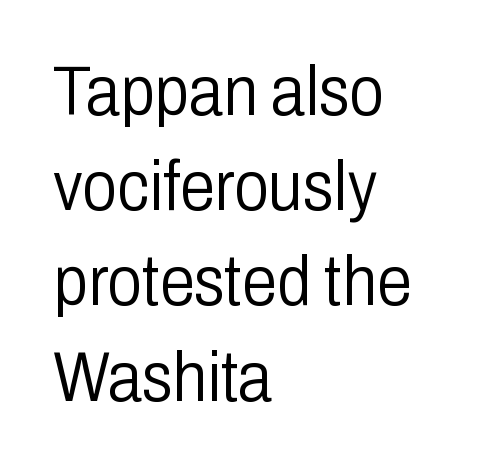
Is the type heavy? It reads as light-to-regular instead. Evenly set lines give the paragraph a standard silhouette. Anything drawn beneath the words? Only blank space. Honestly, the letter spacing is just normal — you wouldn't notice it. Tall strokes in this sample are plumb rather than angled.
